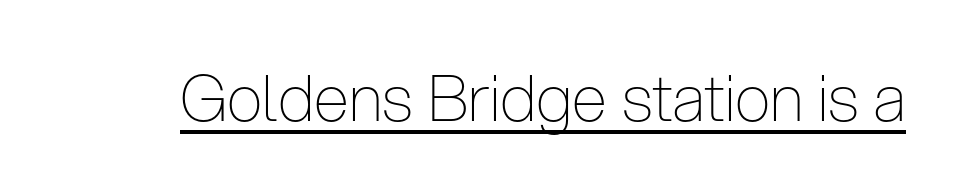
Stem width sits at or under what a default text font uses. Honestly, the underline is the first thing you notice here. Posture: upright roman. Short note: letters normally spaced. Is this a fixed-width face? No — the glyphs have proportional, varying widths.
